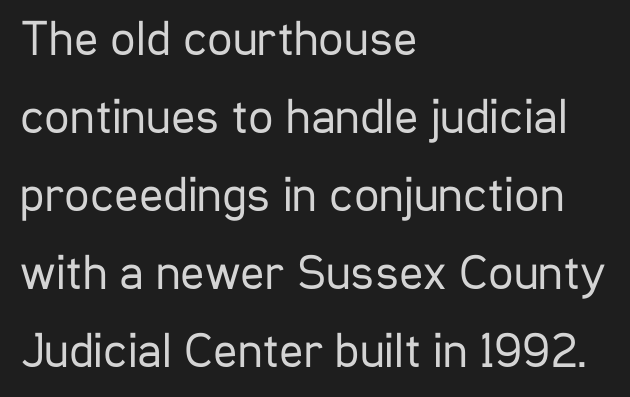
Q: Is the text bold? A: No.
Q: Is the text italic (slanted)? A: No, it is upright.
Q: Is the typeface a serif or a sans-serif typeface? A: Sans-serif.
Q: Is the text underlined? A: No.
Q: How is the paragraph aligned? A: Left-aligned.
Q: Is the spacing between letters normal or unusually wide? A: Normal.
Q: Is the spacing between lines tight, normal or loose? A: Normal.
Q: Width (condensed, normal, or wide)? A: Condensed.
Q: Stroke contrast? A: Low.
Q: x-height? A: Medium.
Q: Monospaced? A: No.
